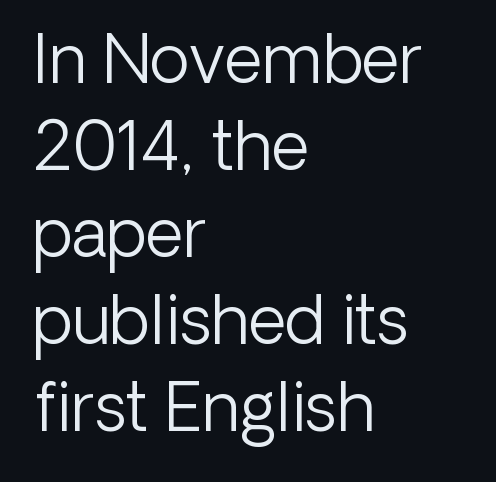
{"serif": "no", "italic": "no", "bold": "no", "weight": "light", "width": "normal", "stroke_contrast": "low", "x_height": "medium", "monospaced": "no", "underline": "no", "align": "left", "line_spacing": "normal", "line_spacing_ratio": 1.32, "letter_spacing": "normal", "letter_spacing_em": 0.0, "glyph_px": 66}
